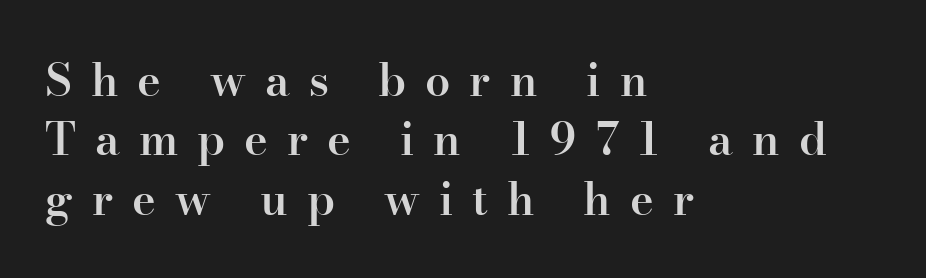
{"serif": "yes", "italic": "no", "bold": "semi", "weight": "semibold", "width": "normal", "stroke_contrast": "high", "x_height": "small", "monospaced": "no", "underline": "no", "align": "left", "line_spacing": "normal", "line_spacing_ratio": 1.32, "letter_spacing": "wide", "letter_spacing_em": 0.42, "glyph_px": 45}
